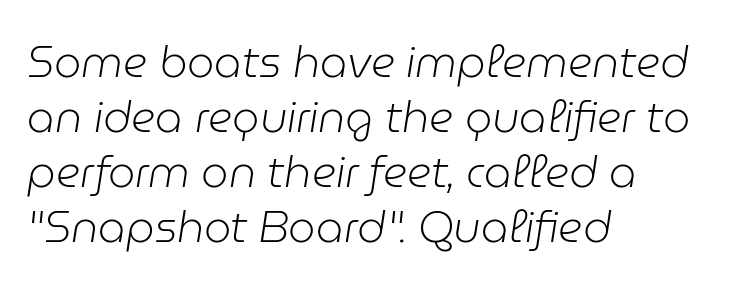
When letters slant like this, we call the style italic. Default kerning and tracking; the words read as compact shapes. These lines are rendered in a variable-pitch font. One glance says typical: line gaps are just what's usual.
